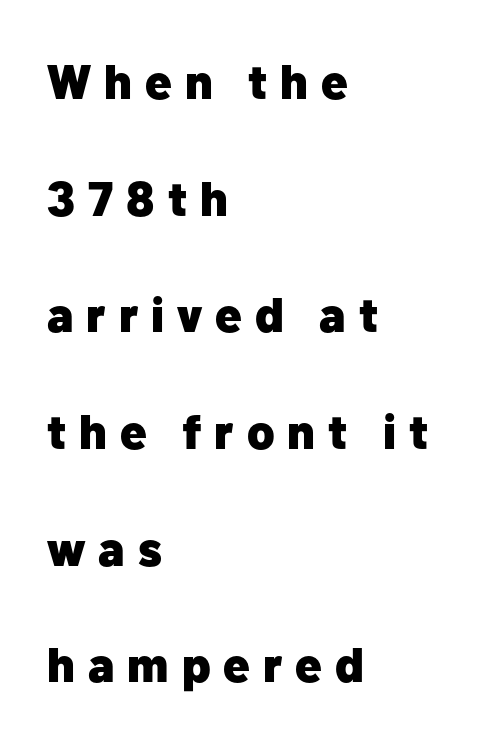
The image shows 48 px heavy sans-serif type, upright; set left-aligned, loose line spacing (2.43x), unusually wide letter spacing (+0.27 em), not underlined; low stroke contrast and a medium x-height.
